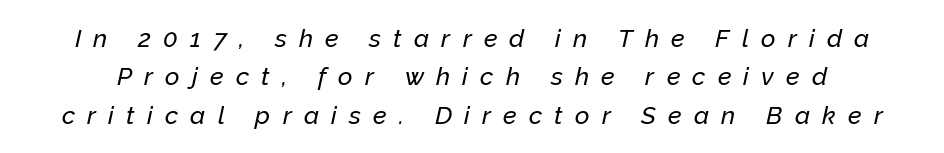
The image shows 25 px text type, italic (leaning right); set normal line spacing (1.54x), unusually wide letter spacing (+0.49 em), not underlined.
